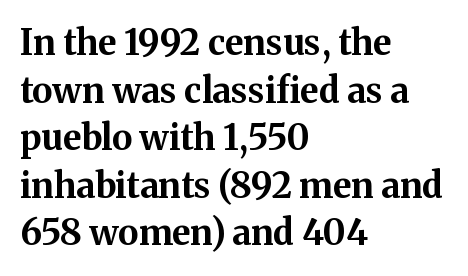
Q: Is the text bold? A: Yes.
Q: Is the text italic (slanted)? A: No, it is upright.
Q: Is the typeface a serif or a sans-serif typeface? A: Serif.
Q: Is the text underlined? A: No.
Q: How is the paragraph aligned? A: Left-aligned.
Q: Is the spacing between letters normal or unusually wide? A: Normal.
Q: Is the spacing between lines tight, normal or loose? A: Normal.
Q: Width (condensed, normal, or wide)? A: Normal.
Q: Stroke contrast? A: Medium.
Q: x-height? A: Medium.
Q: Monospaced? A: No.
